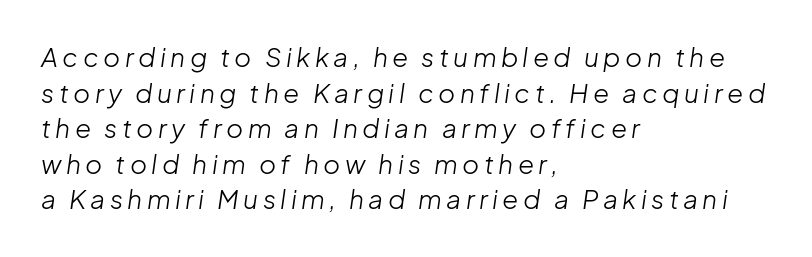
Compared with a centered layout, this one pins lines to the left instead. Compared with a typical body face, this is equally light or lighter still. The text carries the slant typical of an italic or oblique font. Words float on clear page, feet unadorned. How would I describe the line gaps? Plain and ordinary.
